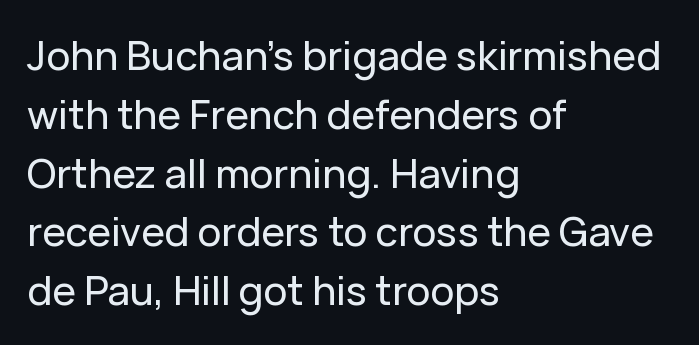
Regarding serifs, this sample does without them. The lines are quadded left. The axis of the letterforms is exactly vertical. One glance says typical: line gaps are just what's usual. The area under the type is left untouched. Spacing verdict: proportional, widths tailored to each character.
